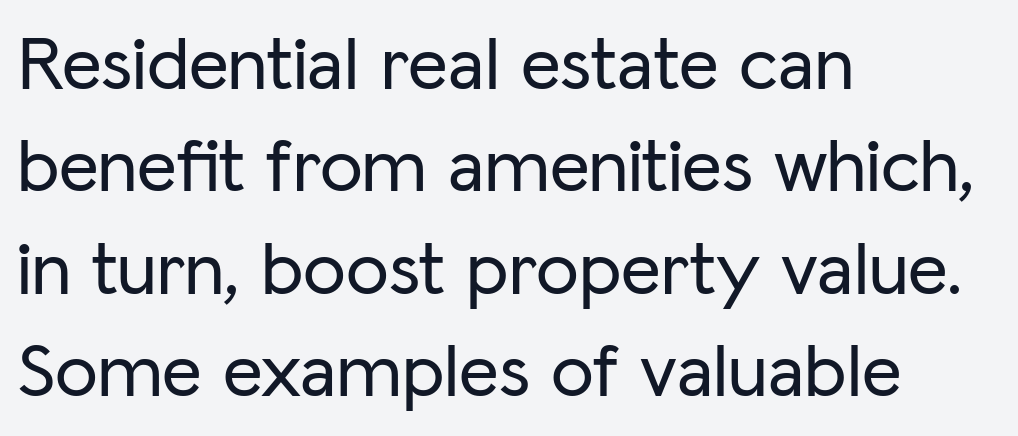
{"serif": "no", "italic": "no", "width": "normal", "stroke_contrast": "low", "x_height": "medium", "monospaced": "no", "underline": "no", "align": "left", "line_spacing": "normal", "line_spacing_ratio": 1.33, "letter_spacing": "normal", "letter_spacing_em": 0.0, "glyph_px": 77}
